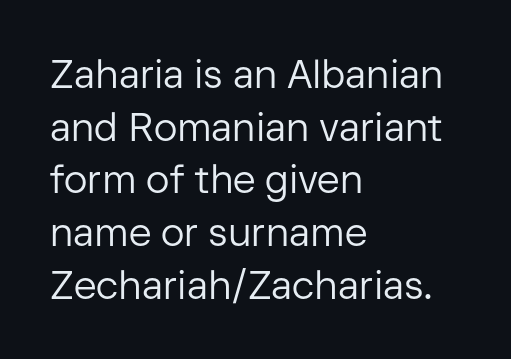
Is this a fixed-width face? No — the glyphs have proportional, varying widths. Regarding serifs, this sample does without them. Quick note: underline off. Ordinary non-slanted type is in use.
